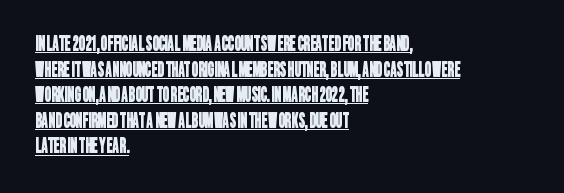
Q: Is the text underlined? A: Yes.
Q: How is the paragraph aligned? A: Left-aligned.
Q: Is the spacing between letters normal or unusually wide? A: Normal.
Q: Is the spacing between lines tight, normal or loose? A: Normal.
